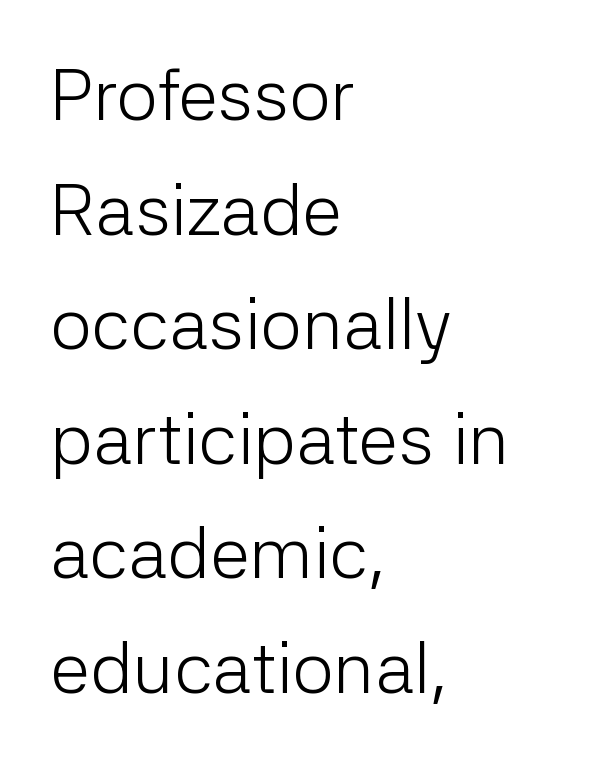
{"serif": "no", "italic": "no", "bold": "no", "weight": "light", "width": "normal", "stroke_contrast": "low", "x_height": "medium", "monospaced": "no", "underline": "no", "align": "left", "line_spacing": "normal", "line_spacing_ratio": 1.57, "letter_spacing": "normal", "letter_spacing_em": 0.0, "glyph_px": 73}
